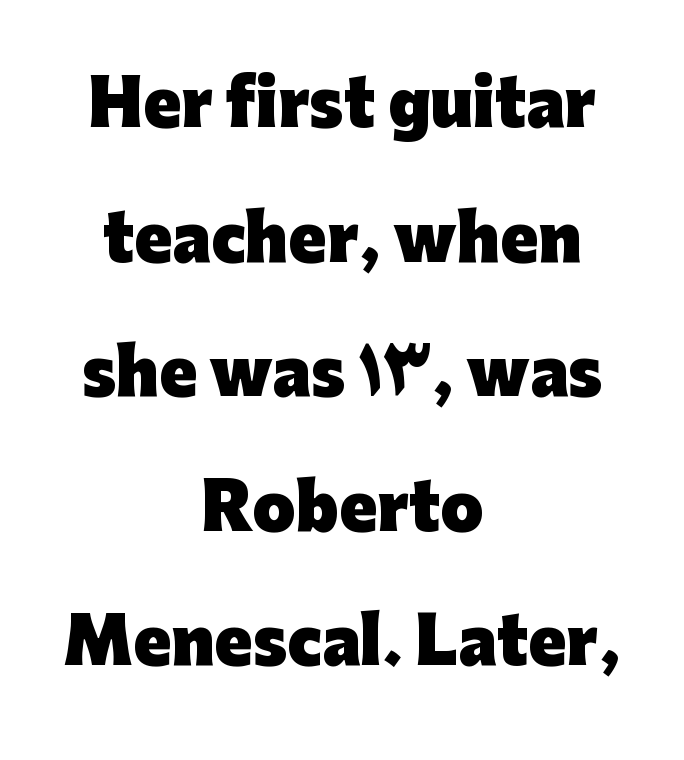
{"serif": "no", "italic": "no", "bold": "yes", "weight": "heavy", "width": "normal", "stroke_contrast": "low", "x_height": "medium", "monospaced": "no", "underline": "no", "align": "center", "line_spacing": "loose", "line_spacing_ratio": 2.17, "letter_spacing": "normal", "letter_spacing_em": 0.0, "glyph_px": 62}
